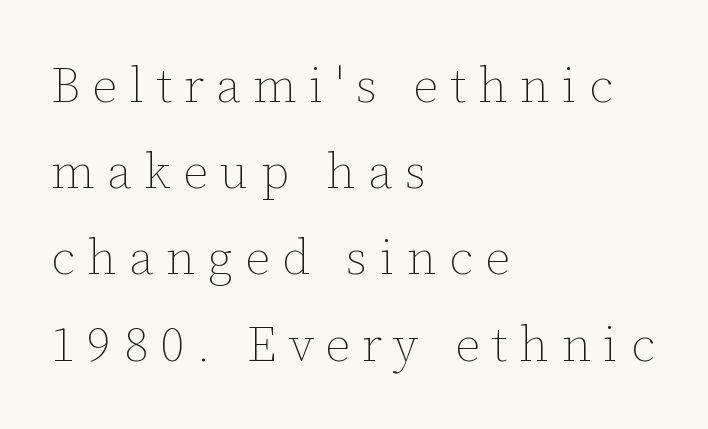
Bold? No — there's no thickening of the strokes. The rendering uses natural spacing where letterforms have individual widths. The letters stand upright; this is a roman face. These lines are set flush left with a ragged right edge.
